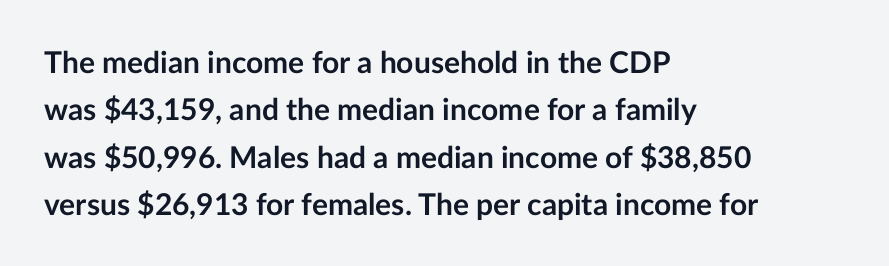
{"serif": "no", "italic": "no", "bold": "yes", "weight": "semibold", "width": "normal", "stroke_contrast": "low", "x_height": "medium", "monospaced": "no", "underline": "no", "align": "left", "line_spacing": "normal", "line_spacing_ratio": 1.58, "letter_spacing": "normal", "letter_spacing_em": 0.0, "glyph_px": 30}
